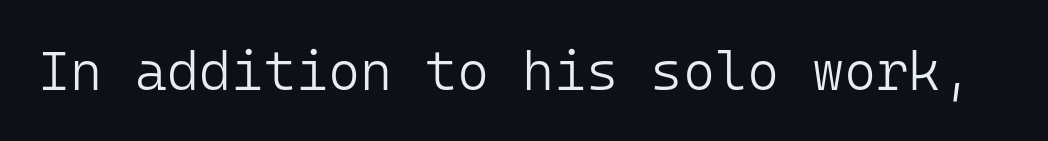
{"serif": "no", "italic": "no", "bold": "no", "weight": "light", "width": "normal", "stroke_contrast": "low", "x_height": "medium", "monospaced": "yes", "underline": "no", "letter_spacing": "normal", "letter_spacing_em": 0.0, "glyph_px": 55}
